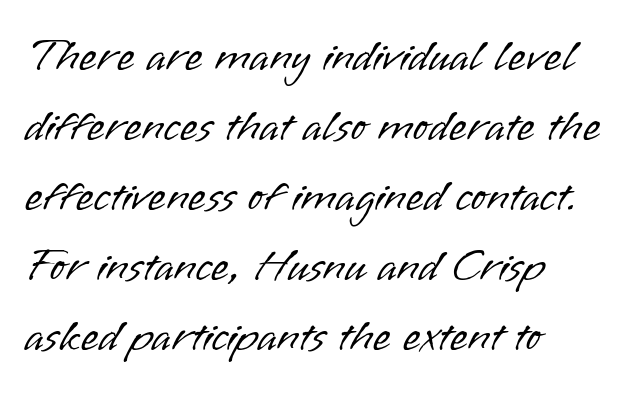
Q: Is the text bold? A: No.
Q: Is the text italic (slanted)? A: Yes.
Q: Is the typeface a serif or a sans-serif typeface? A: Sans-serif.
Q: Is the text underlined? A: No.
Q: How is the paragraph aligned? A: Left-aligned.
Q: Is the spacing between letters normal or unusually wide? A: Normal.
Q: Is the spacing between lines tight, normal or loose? A: Normal.
Q: Width (condensed, normal, or wide)? A: Normal.
Q: Stroke contrast? A: Low.
Q: x-height? A: Small.
Q: Monospaced? A: No.
